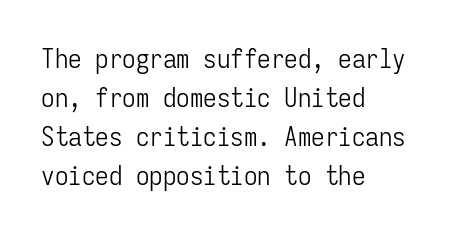
{"italic": "no", "bold": "no", "underline": "no", "align": "left", "line_spacing": "normal", "line_spacing_ratio": 1.44, "letter_spacing": "normal", "letter_spacing_em": 0.0, "glyph_px": 27}
